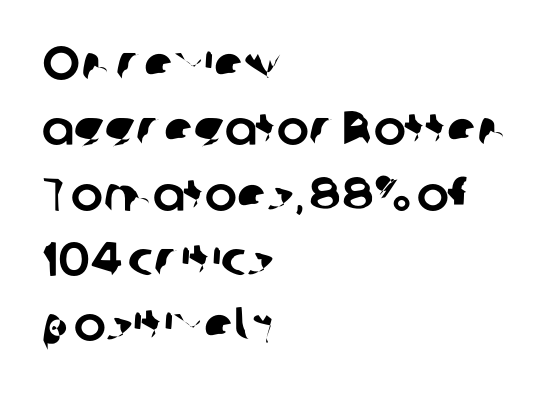
Characters follow at the spacing the type designer built in. Here the designer chose a conventional face with non-uniform glyph widths. Compared with a centered layout, this one pins lines to the left instead. A typesetter would call this leading conventional body-copy spacing. This sample uses a sans-serif face. The string is rendered with underlining switched off.
